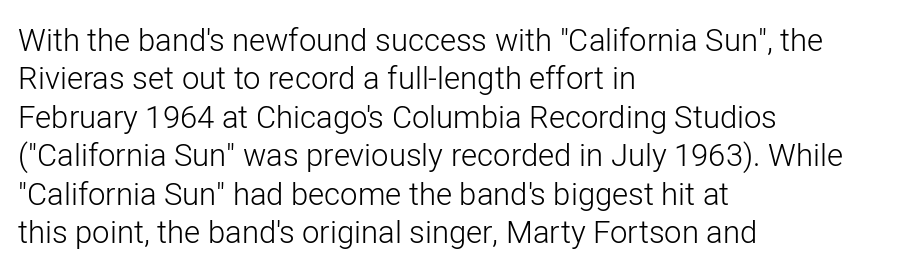
Leftover space on each line is placed entirely after the last word. The letterforms sit at book weight or below. You can tell it's not italic because the verticals are truly vertical. The glyphs are unaccompanied by any horizontal stroke below them. Regarding serifs, this sample does without them.
